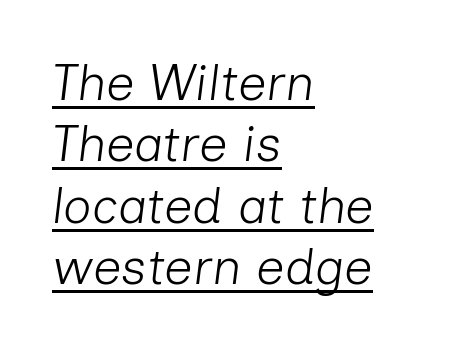
The lines in this sample share a left origin and differ only in where they stop. Weight class: somewhere from thin through regular. A continuous stroke trails under the words, as in a hyperlink. When letters slant like this, we call the style italic. The horizontal fit of the characters is conventional and even.
